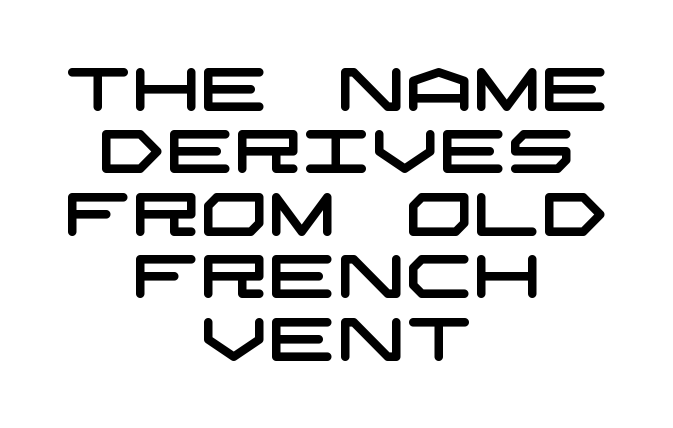
{"serif": "no", "width": "wide", "stroke_contrast": "low", "x_height": "large", "underline": "no", "align": "center", "line_spacing": "tight", "line_spacing_ratio": 1.04, "letter_spacing": "normal", "letter_spacing_em": 0.0, "glyph_px": 60}
